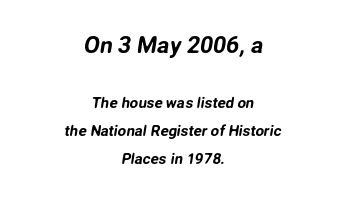
Q: Is the text underlined? A: No.
Q: How is the paragraph aligned? A: Centered.
Q: Is the spacing between letters normal or unusually wide? A: Normal.
Q: Which block of text is set in a larger size, the first (top) or the second (bottom)? A: The first (top) one.
